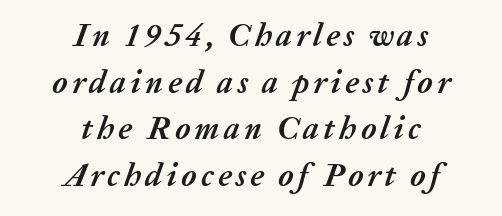
One glance says typical: line gaps are just what's usual. Would a proofreader flag this as italicized? Yes. Notice how the passage keeps no hard edge, just a central spine. A typesetter would call this proportional, since set widths differ per character. Letters rest on an invisible, unmarked baseline. Heavy, bold letterforms.
